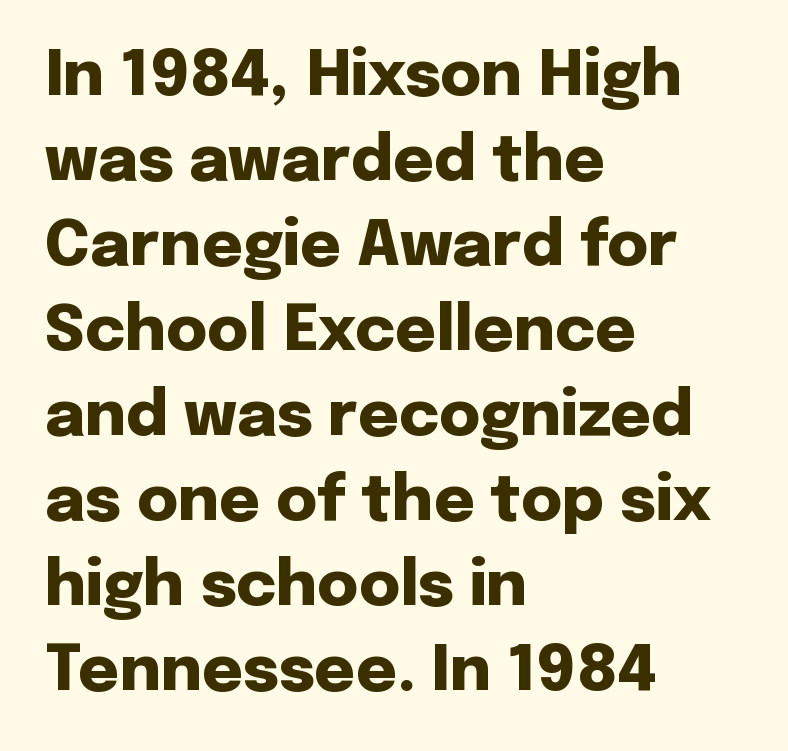
The image shows 63 px heavy sans-serif type, upright; set left-aligned, normal line spacing (1.35x), normal letter spacing, not underlined; low stroke contrast and a medium x-height.
